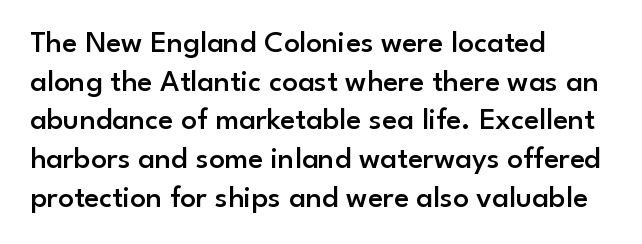
Q: Is the text bold? A: Semi-bold.
Q: Is the text italic (slanted)? A: No, it is upright.
Q: Is the typeface a serif or a sans-serif typeface? A: Sans-serif.
Q: Is the text underlined? A: No.
Q: How is the paragraph aligned? A: Left-aligned.
Q: Is the spacing between letters normal or unusually wide? A: Normal.
Q: Is the spacing between lines tight, normal or loose? A: Normal.
Q: Width (condensed, normal, or wide)? A: Normal.
Q: Stroke contrast? A: Low.
Q: x-height? A: Small.
Q: Monospaced? A: No.
